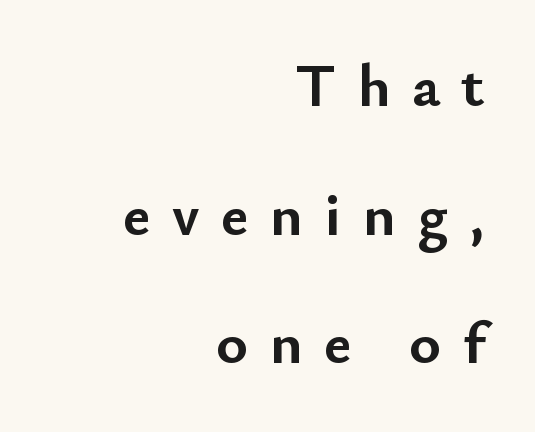
The image shows 61 px semibold sans-serif type, upright; set right-aligned, loose line spacing (2.11x), unusually wide letter spacing (+0.35 em), not underlined; low stroke contrast and a small x-height.
